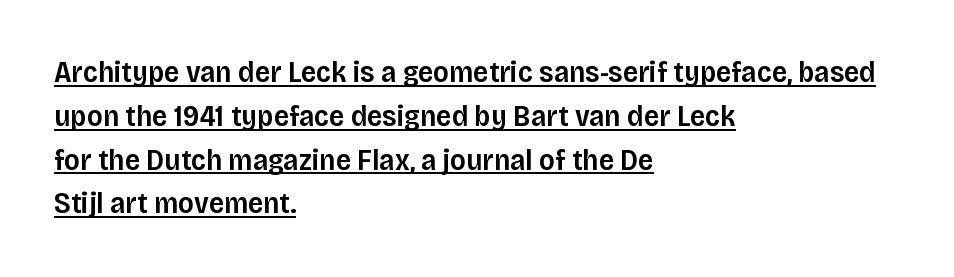
Does the lettering tilt? It doesn't — this is upright. The designer left line spacing at the default. Leftover space on each line is placed entirely after the last word. Looks like regular typesetting: each glyph gets only the width it needs.
